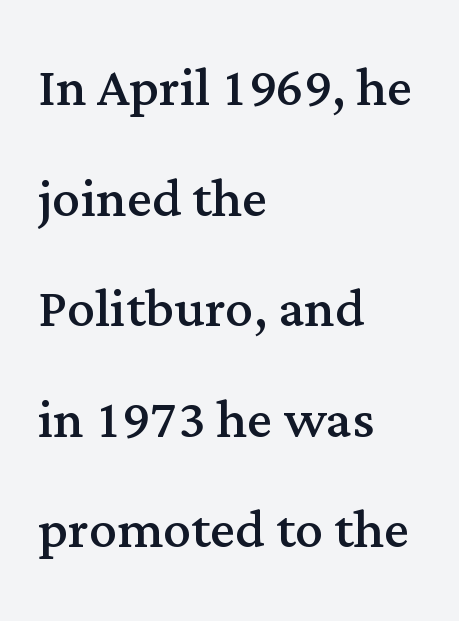
The image shows 70 px regular-weight serif type, upright; set left-aligned, normal line spacing (1.58x), normal letter spacing, not underlined; medium stroke contrast and a medium x-height.
